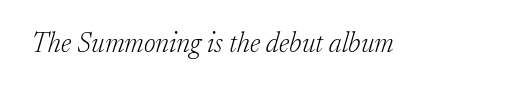
Heft: none added — not bold. Notice how the stems are inclined rather than vertical — that's the hallmark of italics. No word sits above an underline. A typesetter would call this proportional, since set widths differ per character.
